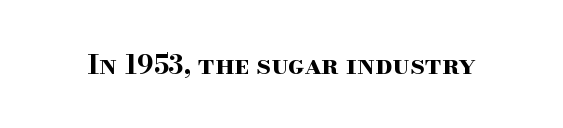
{"italic": "no", "bold": "yes", "underline": "no", "letter_spacing": "normal", "letter_spacing_em": 0.0, "glyph_px": 27}
